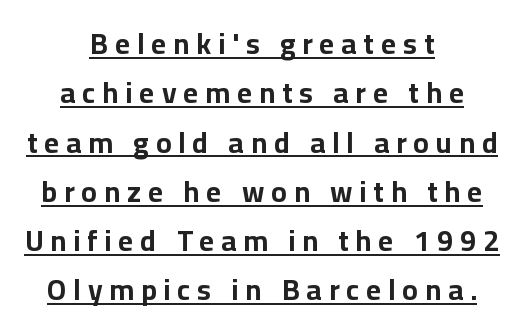
The image shows 29 px bold sans-serif type, upright; set centered, normal line spacing (1.7x), unusually wide letter spacing (+0.24 em), underlined; low stroke contrast and a medium x-height.
